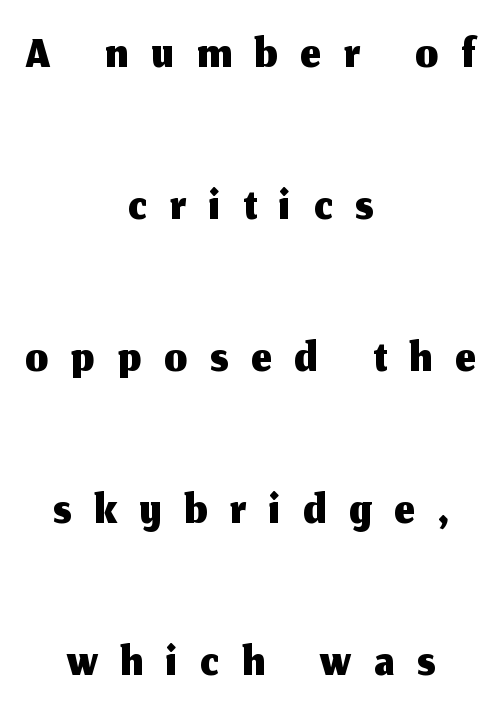
Only glyphs here, with clear space below each row. Reading down the block, each line starts at a different indent, mirrored at its end. There is plenty of visible air inserted between adjacent glyphs. The text was rendered using a sans face with plain stroke endings.
